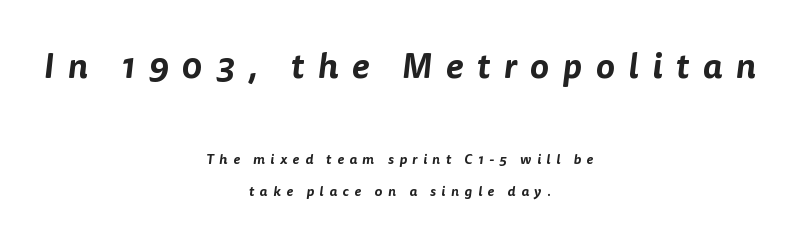
{"serif": "no", "width": "normal", "stroke_contrast": "low", "x_height": "medium", "monospaced": "no", "underline": "no", "align": "center", "line_spacing": "loose", "line_spacing_ratio": 2.29, "letter_spacing": "wide", "letter_spacing_em": 0.39, "larger_block": "first", "size_ratio": 2.5, "glyph_px": 35}
